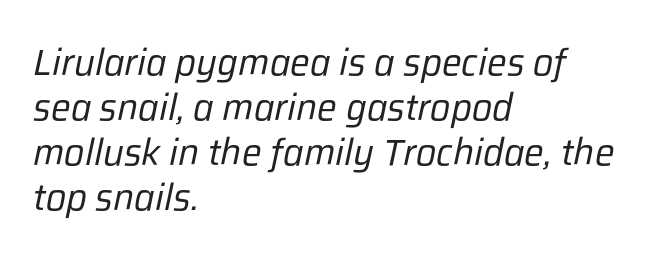
Italic: yes, the glyphs are oblique. Think of a printed novel: that variable character pitch is what you see here. Horizontally, the lines are justified to the leading edge only. The characters are drawn with everyday or finer stroke widths. The letterforms sit shoulder to shoulder at normal distance. Anything drawn beneath the words? Only blank space.
